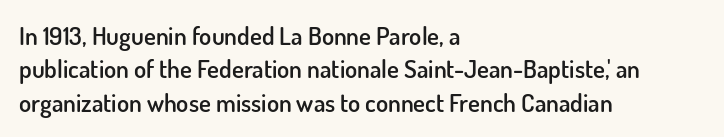
The image shows 25 px text type, upright; set left-aligned, normal line spacing (1.34x), normal letter spacing, not underlined.
